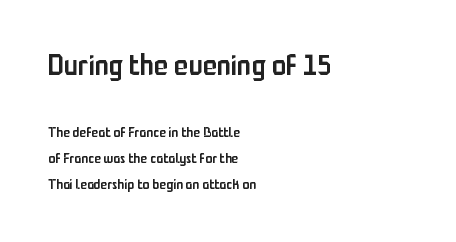
The image shows 29 px semibold, condensed sans-serif type, upright; set left-aligned, line spacing 1.83x, normal letter spacing, not underlined; the first (top) block is 2.07x larger; low stroke contrast and a medium x-height.
